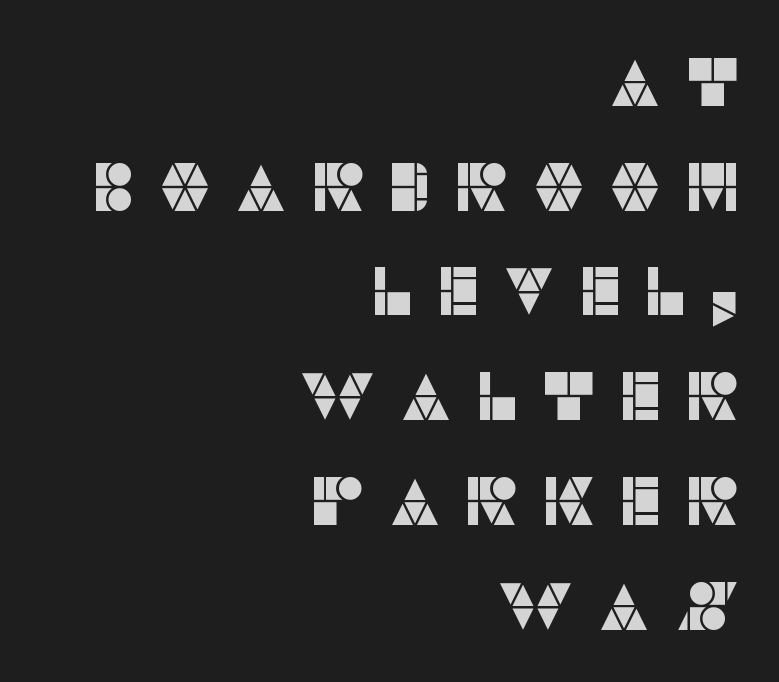
{"serif": "no", "italic": "no", "width": "normal", "stroke_contrast": "low", "x_height": "large", "monospaced": "no", "underline": "no", "align": "right", "line_spacing": "normal", "line_spacing_ratio": 1.54, "letter_spacing": "wide", "letter_spacing_em": 0.3, "glyph_px": 68}
